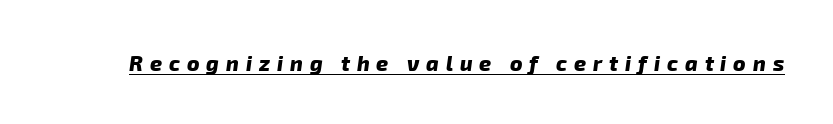
The image shows 21 px bold type; set unusually wide letter spacing (+0.33 em), underlined.
